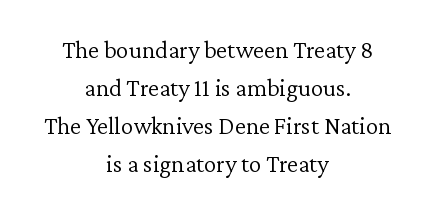
Quick note: not italic, upright. A normal amount of white space separates one row of letters from the next. Stems here are at most as thick as an everyday book face. No word sits above an underline. A student would call this center alignment; a typographer would say set centered. Caption: standard tracking, unaltered.
